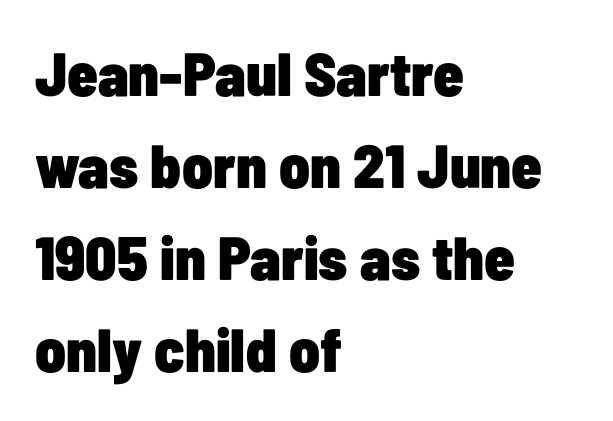
{"serif": "no", "italic": "no", "bold": "yes", "weight": "heavy", "width": "condensed", "stroke_contrast": "low", "x_height": "medium", "monospaced": "no", "underline": "no", "align": "left", "line_spacing": "normal", "line_spacing_ratio": 1.51, "letter_spacing": "normal", "letter_spacing_em": 0.0, "glyph_px": 61}
